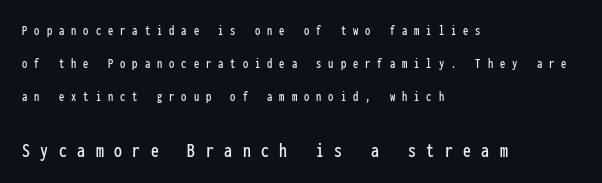
The block of text is sparse from top to bottom, with ample space between rows. This sample uses an upright cut, with every glyph sitting square on the baseline. No word sits above an underline. You get the small type first, then a jump to larger type.
